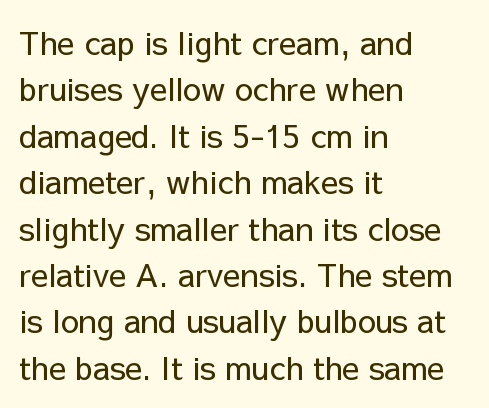
{"serif": "no", "italic": "no", "bold": "no", "weight": "regular", "width": "normal", "stroke_contrast": "low", "x_height": "medium", "monospaced": "no", "underline": "no", "align": "left", "line_spacing": "normal", "line_spacing_ratio": 1.45, "letter_spacing": "normal", "letter_spacing_em": 0.0, "glyph_px": 32}
